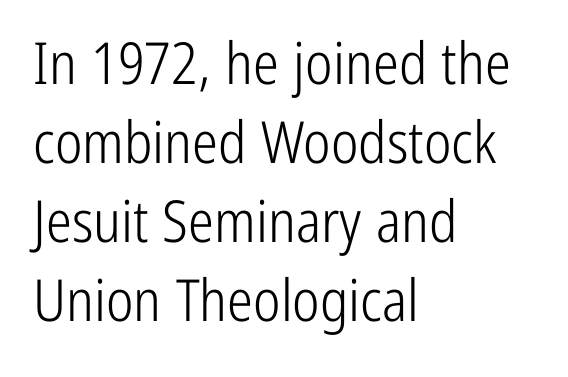
The image shows 58 px light, condensed sans-serif type, upright; set left-aligned, normal line spacing (1.36x), normal letter spacing, not underlined; low stroke contrast and a medium x-height.
